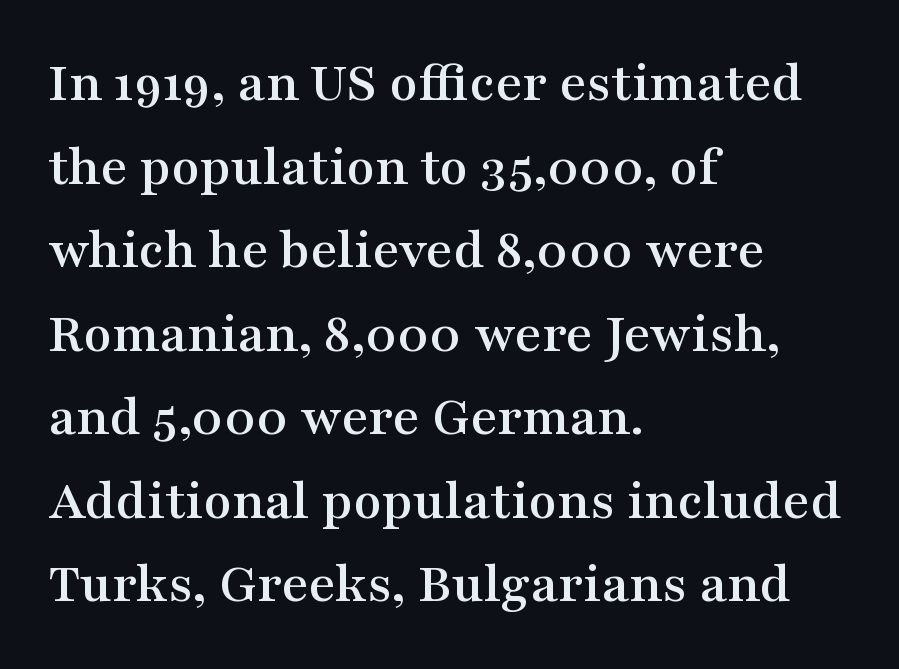
{"serif": "yes", "italic": "no", "width": "wide", "stroke_contrast": "medium", "x_height": "medium", "monospaced": "no", "underline": "no", "align": "left", "line_spacing": "normal", "line_spacing_ratio": 1.44, "letter_spacing": "normal", "letter_spacing_em": 0.0, "glyph_px": 58}
